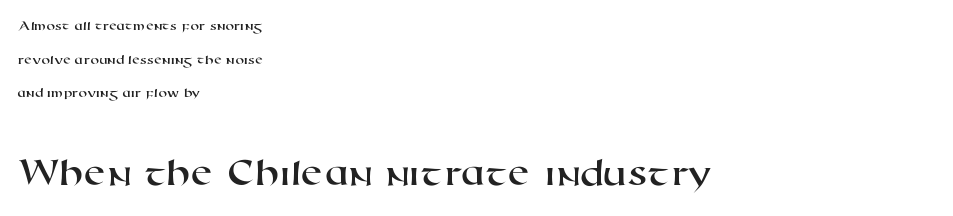
The image shows 40 px wide sans-serif type; set left-aligned, loose line spacing (2.4x), normal letter spacing, not underlined; the second (bottom) block is 2.86x larger; high stroke contrast and a medium x-height.
